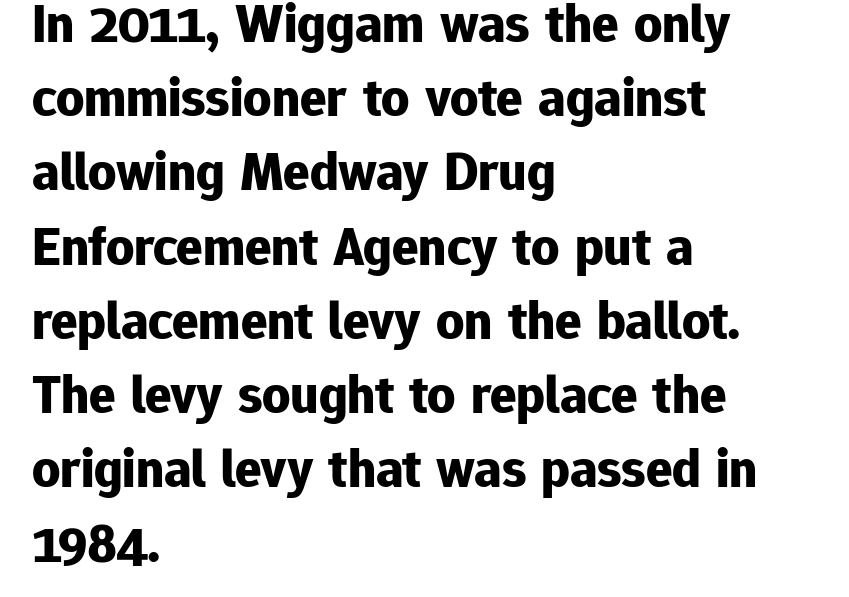
The image shows 55 px bold sans-serif type, upright; set left-aligned, normal line spacing (1.35x), normal letter spacing, not underlined; low stroke contrast and a medium x-height.
